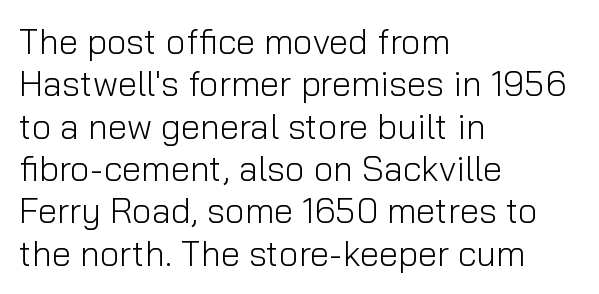
Q: Is the text bold? A: No.
Q: Is the text italic (slanted)? A: No, it is upright.
Q: Is the typeface a serif or a sans-serif typeface? A: Sans-serif.
Q: Is the text underlined? A: No.
Q: How is the paragraph aligned? A: Left-aligned.
Q: Is the spacing between letters normal or unusually wide? A: Normal.
Q: Width (condensed, normal, or wide)? A: Normal.
Q: Stroke contrast? A: Low.
Q: x-height? A: Medium.
Q: Monospaced? A: No.
